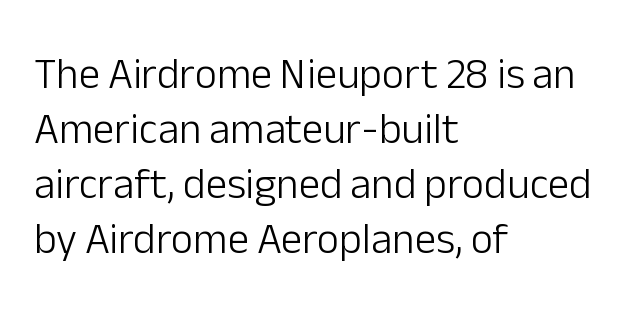
Horizontal alignment here is leftward, the default for most running prose. Glyph-to-glyph distance matches everyday printed text. Leading: standard. No letter is thick-stroked: the sample isn't bold. Each letter keeps its own natural width here, so spacing adapts to shape.
